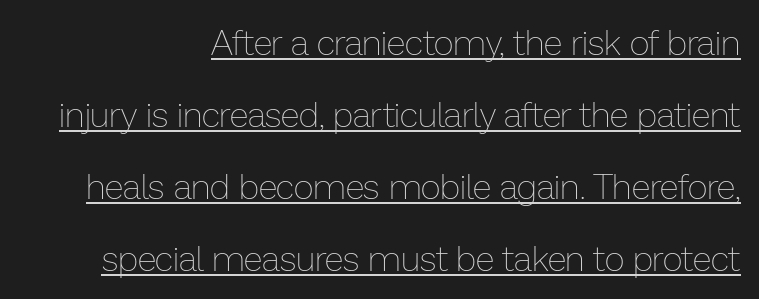
The image shows 35 px thin type, upright; set right-aligned, loose line spacing (2.06x), normal letter spacing, underlined; low stroke contrast and a medium x-height.
